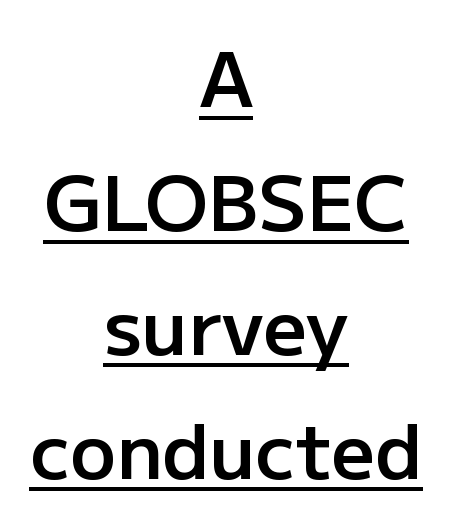
The image shows 76 px semibold sans-serif type, upright; set centered, normal line spacing (1.63x), normal letter spacing, underlined; low stroke contrast and a medium x-height.
